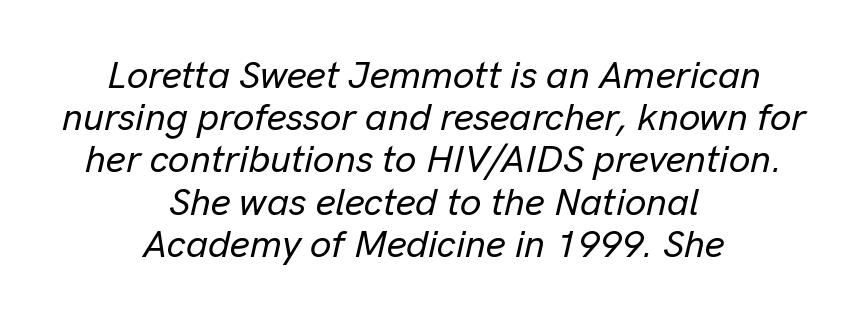
The text carries the slant typical of an italic or oblique font. A student would call this center alignment; a typographer would say set centered. Type without underlining. Honestly, the rows look squashed on top of each other. Looks like regular typesetting: each glyph gets only the width it needs. No extra tracking has been applied to these lines.
